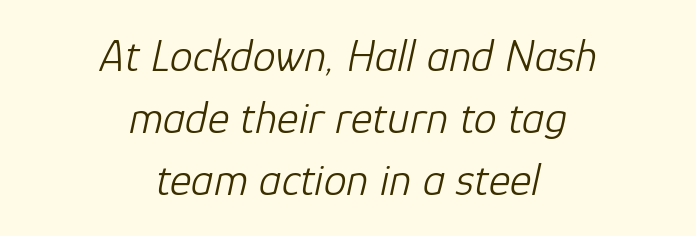
The leading is moderate, giving the passage an even texture. The strokes carry an ordinary text weight at most. These lines are rendered in a variable-pitch font. Does the copy run flush right? No — it is centered line by line. The whole block is typeset with a tilt. Check the space under the baseline: it is left empty.
